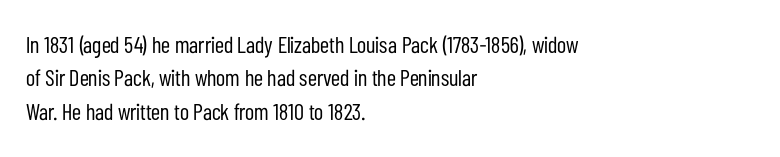
The image shows 23 px text type, upright; set left-aligned, normal line spacing (1.45x), normal letter spacing, not underlined.
